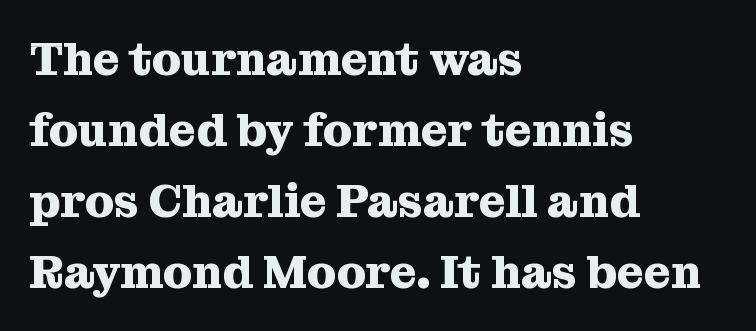
Q: Is the text bold? A: Yes.
Q: Is the text italic (slanted)? A: No, it is upright.
Q: Is the typeface a serif or a sans-serif typeface? A: Serif.
Q: Is the text underlined? A: No.
Q: How is the paragraph aligned? A: Left-aligned.
Q: Is the spacing between letters normal or unusually wide? A: Normal.
Q: Is the spacing between lines tight, normal or loose? A: Normal.
Q: Width (condensed, normal, or wide)? A: Normal.
Q: Stroke contrast? A: Medium.
Q: x-height? A: Medium.
Q: Monospaced? A: No.
